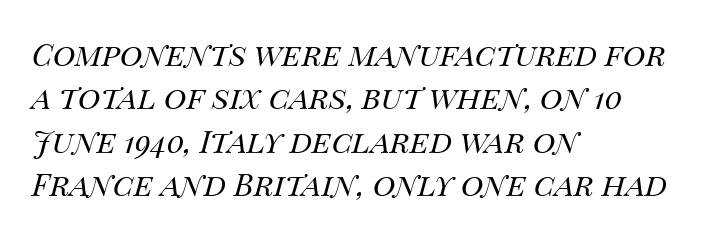
Q: Is the text bold? A: No.
Q: Is the text italic (slanted)? A: Yes, it leans right by about 14 degrees.
Q: Is the text underlined? A: No.
Q: How is the paragraph aligned? A: Left-aligned.
Q: Is the spacing between letters normal or unusually wide? A: Normal.
Q: Is the spacing between lines tight, normal or loose? A: Normal.
Q: Width (condensed, normal, or wide)? A: Normal.
Q: Stroke contrast? A: Medium.
Q: x-height? A: Large.
Q: Monospaced? A: No.
